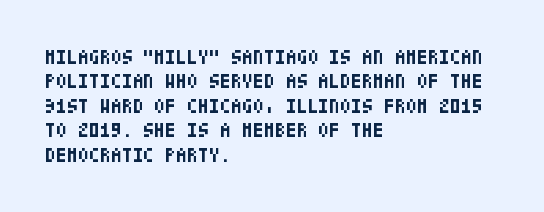
Q: Is the text bold? A: Yes.
Q: Is the text italic (slanted)? A: No, it is upright.
Q: Is the text underlined? A: No.
Q: How is the paragraph aligned? A: Left-aligned.
Q: Is the spacing between letters normal or unusually wide? A: Normal.
